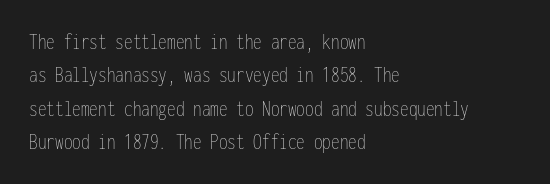
The image shows 23 px text type, upright; set left-aligned, normal line spacing (1.45x), normal letter spacing, not underlined.
